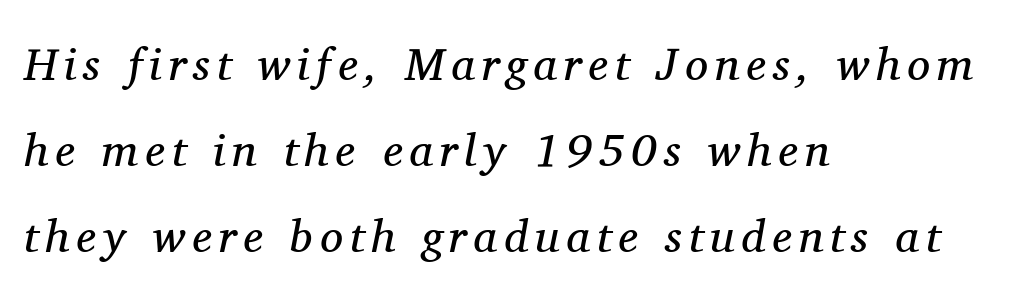
The image shows 46 px regular-weight serif type, italic (leaning right); set left-aligned, line spacing 1.87x, not underlined; medium stroke contrast and a medium x-height.
